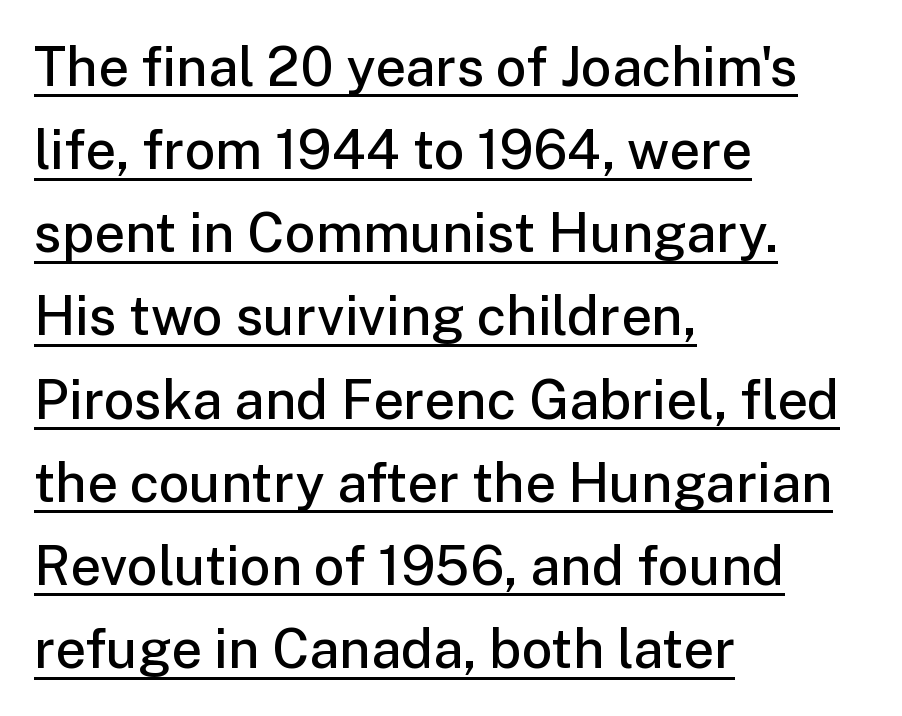
Typographically, this falls in the sans-serif category. Every row of glyphs begins at an identical x-position on the left. This sample carries an underscore along the baseline area. Note the varied advance widths — an 'i' is clearly narrower than an 'm'.
